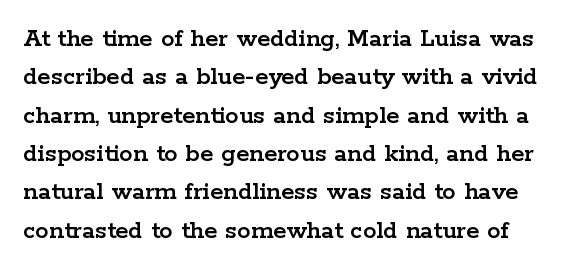
Interline gaps are of average width in this sample. Short note: letters normally spaced. Nobody drew a line under any word here. Nope, not italic — everything's standing straight.
